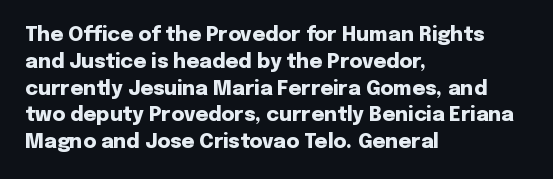
{"italic": "no", "bold": "yes", "underline": "no", "align": "left", "line_spacing": "normal", "line_spacing_ratio": 1.34, "letter_spacing": "normal", "letter_spacing_em": 0.0, "glyph_px": 20}
